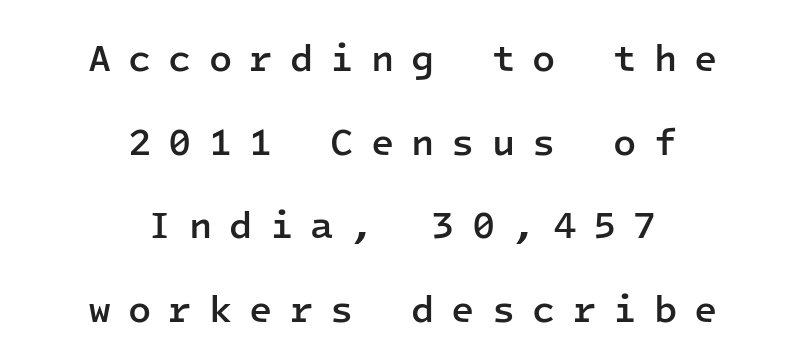
Q: Is the text bold? A: Semi-bold.
Q: Is the text italic (slanted)? A: No, it is upright.
Q: Is the typeface a serif or a sans-serif typeface? A: Sans-serif.
Q: Is the text underlined? A: No.
Q: How is the paragraph aligned? A: Centered.
Q: Is the spacing between letters normal or unusually wide? A: Unusually wide.
Q: Is the spacing between lines tight, normal or loose? A: Loose.
Q: Width (condensed, normal, or wide)? A: Normal.
Q: Stroke contrast? A: Low.
Q: x-height? A: Medium.
Q: Monospaced? A: Yes.
